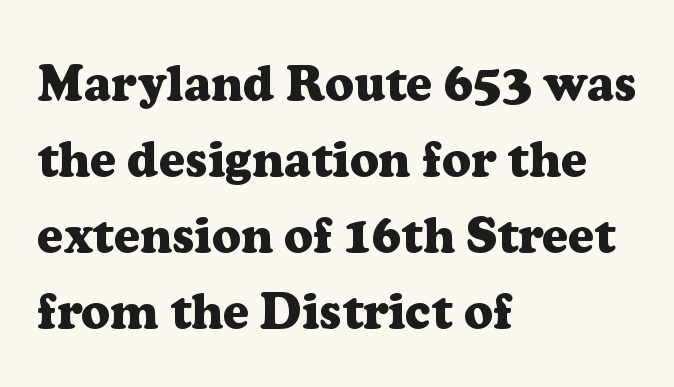
Q: Is the text bold? A: Yes.
Q: Is the text italic (slanted)? A: No, it is upright.
Q: Is the typeface a serif or a sans-serif typeface? A: Serif.
Q: Is the text underlined? A: No.
Q: How is the paragraph aligned? A: Left-aligned.
Q: Is the spacing between letters normal or unusually wide? A: Normal.
Q: Is the spacing between lines tight, normal or loose? A: Normal.
Q: Width (condensed, normal, or wide)? A: Normal.
Q: Stroke contrast? A: Low.
Q: x-height? A: Medium.
Q: Monospaced? A: No.
